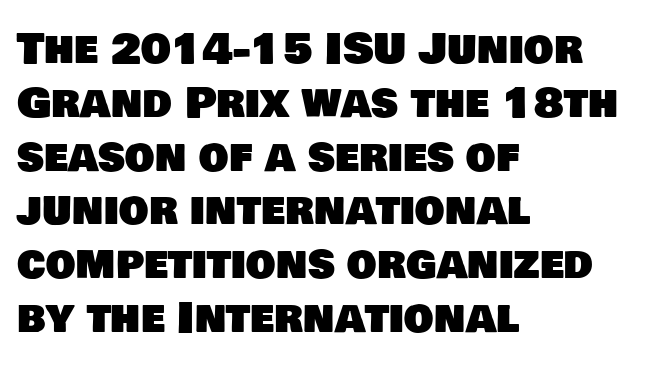
The image shows 42 px sans-serif type; set left-aligned, normal line spacing (1.28x), normal letter spacing, not underlined; low stroke contrast and a large x-height.
